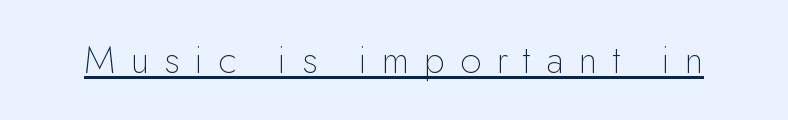
{"serif": "no", "italic": "no", "bold": "no", "weight": "thin", "width": "normal", "stroke_contrast": "low", "x_height": "small", "monospaced": "no", "underline": "yes", "letter_spacing": "wide", "letter_spacing_em": 0.4, "glyph_px": 38}
